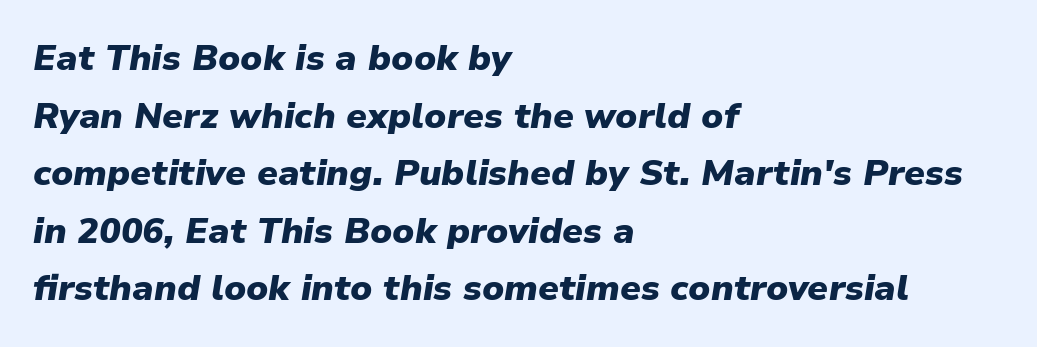
The image shows 36 px heavy type, italic (leaning right); set left-aligned, normal line spacing (1.6x), normal letter spacing, not underlined; low stroke contrast and a medium x-height.
